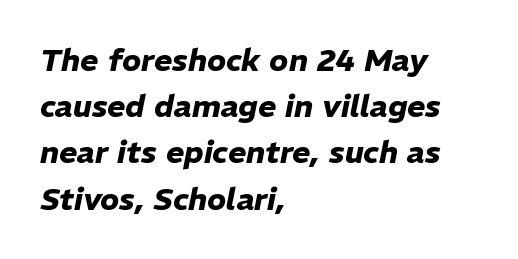
The image shows 31 px heavy type, italic (leaning right); set left-aligned, normal line spacing (1.49x), normal letter spacing, not underlined; low stroke contrast and a medium x-height.
